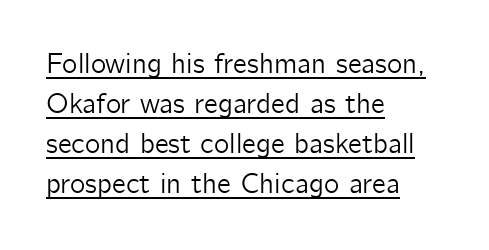
Unlike a traditional serif, this face leaves its strokes unadorned. No italicization has been applied; the sample stays upright. Quick note: underline on. The face used here is rendered with its standard letterfit.
